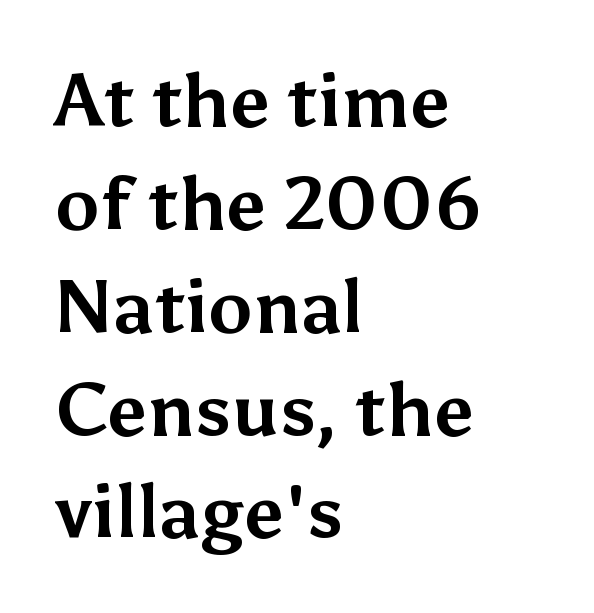
{"serif": "no", "italic": "no", "bold": "yes", "weight": "bold", "width": "normal", "stroke_contrast": "medium", "x_height": "medium", "monospaced": "no", "underline": "no", "align": "left", "line_spacing": "normal", "line_spacing_ratio": 1.39, "letter_spacing": "normal", "letter_spacing_em": 0.0, "glyph_px": 74}
